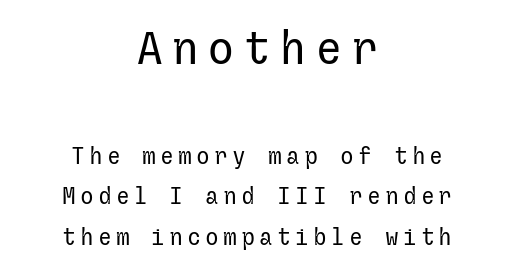
Q: Is the text bold? A: No.
Q: Is the text italic (slanted)? A: No, it is upright.
Q: Is the typeface a serif or a sans-serif typeface? A: Sans-serif.
Q: Is the text underlined? A: No.
Q: How is the paragraph aligned? A: Centered.
Q: Which block of text is set in a larger size, the first (top) or the second (bottom)? A: The first (top) one.
Q: Width (condensed, normal, or wide)? A: Normal.
Q: Stroke contrast? A: Low.
Q: x-height? A: Medium.
